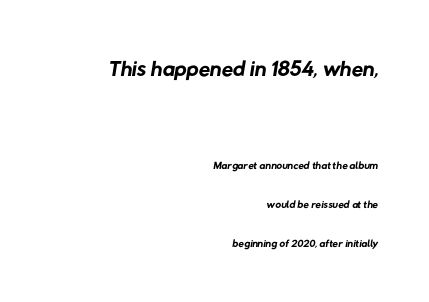
Q: Is the text bold? A: No.
Q: Is the typeface a serif or a sans-serif typeface? A: Sans-serif.
Q: Is the text underlined? A: No.
Q: How is the paragraph aligned? A: Right-aligned.
Q: Is the spacing between letters normal or unusually wide? A: Normal.
Q: Is the spacing between lines tight, normal or loose? A: Loose.
Q: Which block of text is set in a larger size, the first (top) or the second (bottom)? A: The first (top) one.
Q: Width (condensed, normal, or wide)? A: Normal.
Q: Stroke contrast? A: Low.
Q: x-height? A: Medium.
Q: Monospaced? A: No.
